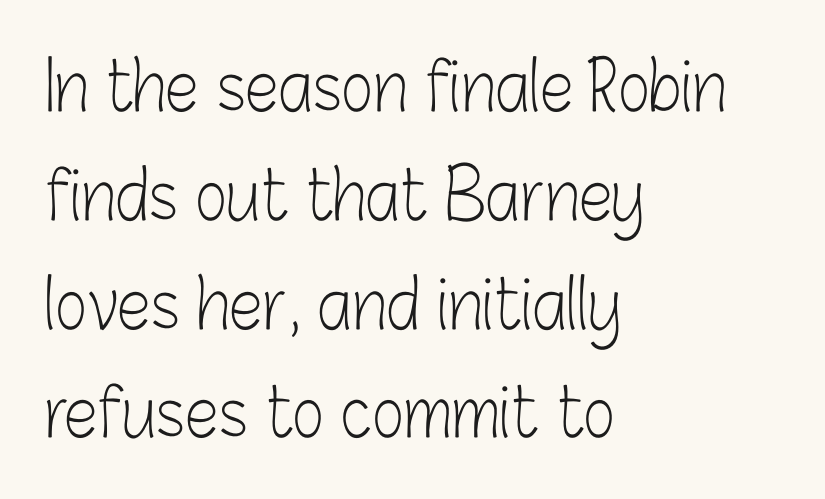
The image shows 68 px light, condensed sans-serif type, upright; set left-aligned, normal line spacing (1.6x), normal letter spacing, not underlined; low stroke contrast and a medium x-height.
